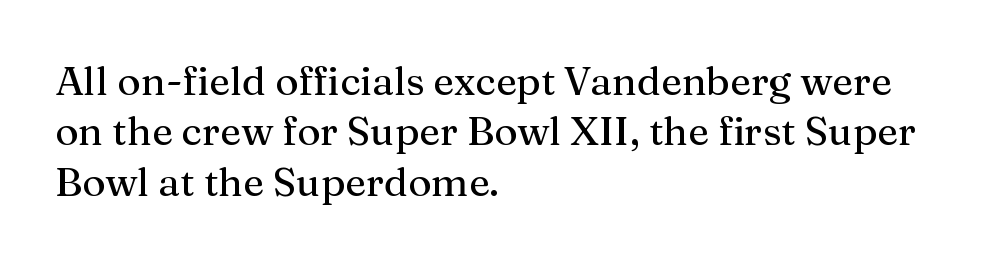
The image shows 40 px serif type, upright; set left-aligned, normal line spacing (1.26x), normal letter spacing, not underlined; medium stroke contrast and a medium x-height.
